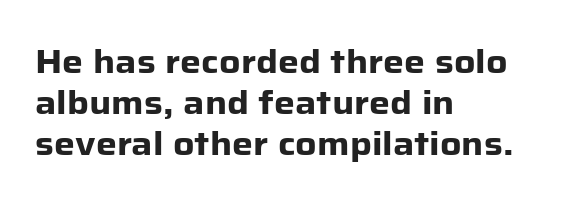
{"serif": "no", "italic": "no", "bold": "yes", "weight": "heavy", "width": "normal", "stroke_contrast": "low", "x_height": "medium", "monospaced": "no", "underline": "no", "align": "left", "line_spacing": "normal", "line_spacing_ratio": 1.25, "letter_spacing": "normal", "letter_spacing_em": 0.0, "glyph_px": 33}
